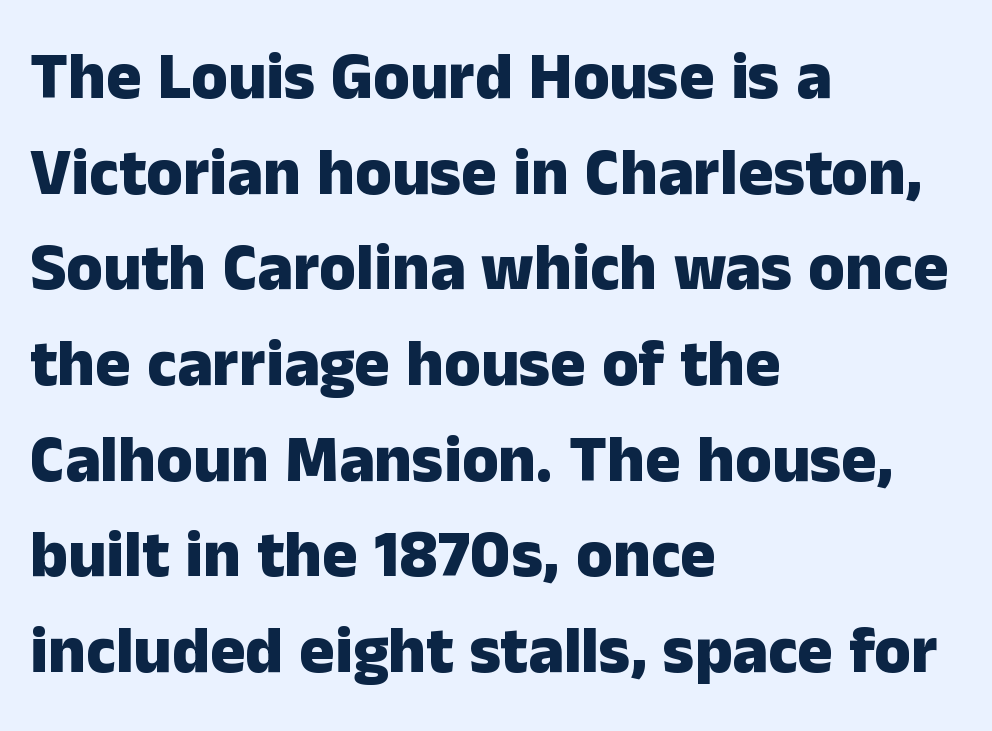
Has an underline been added? It has not. What stands out about the letter spacing? Nothing — it is the standard amount. The space between consecutive lines is moderate. The paragraph has a hard left edge and a soft right edge. The letters stand straight up with perfectly vertical stems.
